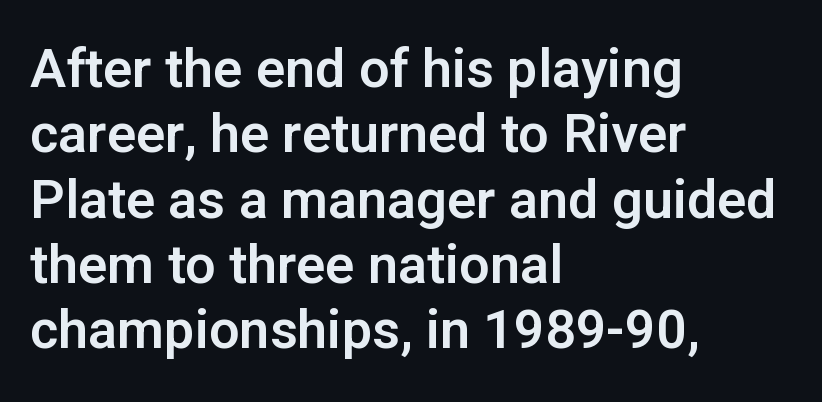
Proportional: the letters do not fall into vertical columns. Every row of glyphs begins at an identical x-position on the left. The face used here is rendered with its standard letterfit. The glyphs are unaccompanied by any horizontal stroke below them. The text was rendered using a sans face with plain stroke endings.
